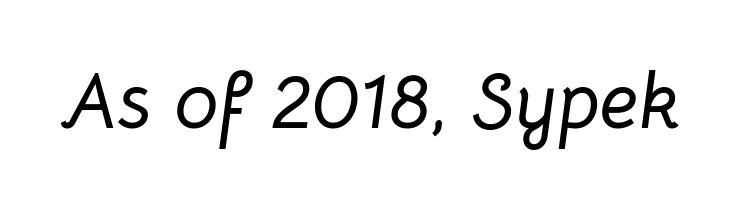
Q: Is the text italic (slanted)? A: Yes, it leans right by about 8 degrees.
Q: Is the text underlined? A: No.
Q: Is the spacing between letters normal or unusually wide? A: Normal.
Q: Width (condensed, normal, or wide)? A: Normal.
Q: Stroke contrast? A: Low.
Q: x-height? A: Medium.
Q: Monospaced? A: No.
